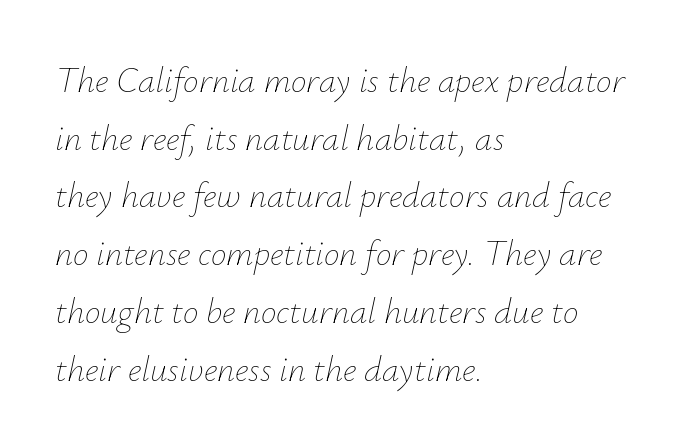
Q: Is the text bold? A: No.
Q: Is the text italic (slanted)? A: Yes, it leans right by about 12 degrees.
Q: Is the text underlined? A: No.
Q: How is the paragraph aligned? A: Left-aligned.
Q: Is the spacing between letters normal or unusually wide? A: Normal.
Q: Is the spacing between lines tight, normal or loose? A: Normal.
Q: Width (condensed, normal, or wide)? A: Normal.
Q: Stroke contrast? A: Low.
Q: x-height? A: Small.
Q: Monospaced? A: No.
